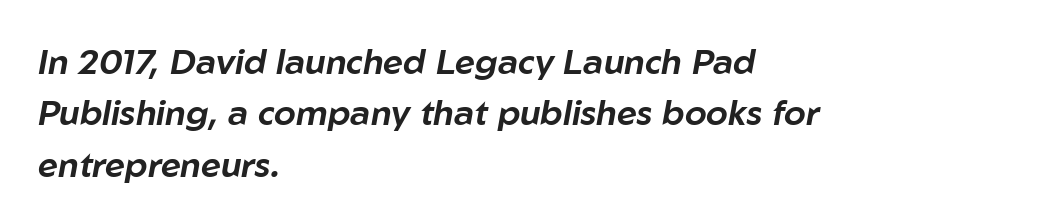
The image shows 35 px text type, italic (leaning right); set left-aligned, normal line spacing (1.47x), normal letter spacing, not underlined; low stroke contrast and a medium x-height.
